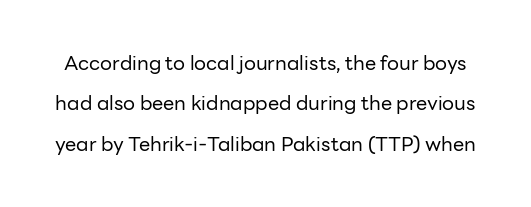
{"italic": "no", "bold": "no", "underline": "no", "line_spacing": "loose", "line_spacing_ratio": 2.02, "letter_spacing": "normal", "letter_spacing_em": 0.0, "glyph_px": 20}
